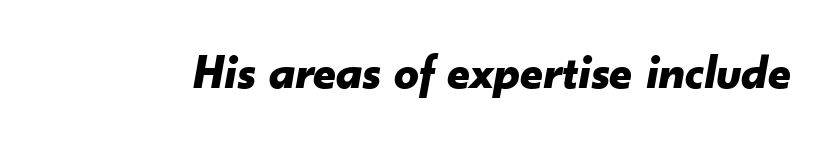
Heavy-handed strokes throughout: this text is bold. Is the letter spacing exaggerated? No — it looks like the ordinary default. Only glyphs here, with clear space below each row. Compared with ordinary roman type, these characters are visibly tilted. These lines are rendered in a variable-pitch font.
